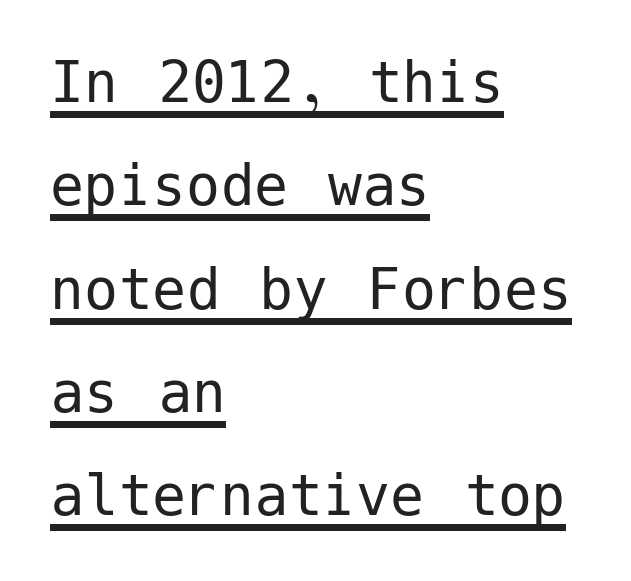
Tracking here is standard; glyphs follow each other at the usual distance. Regular leading. The rendering anchors every line to the left-hand side. Ascenders rise straight up at ninety degrees. The specimen includes a rule beneath the text block's lines.
